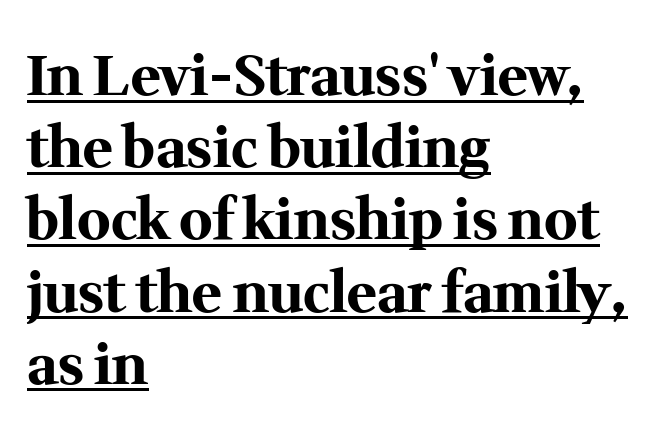
The rendered words wear a rule along their underside. Small tapered or slab feet sit at the stroke ends, so this counts as serif. The vertical gap from one line to the next is medium. The rendering uses natural spacing where letterforms have individual widths.
